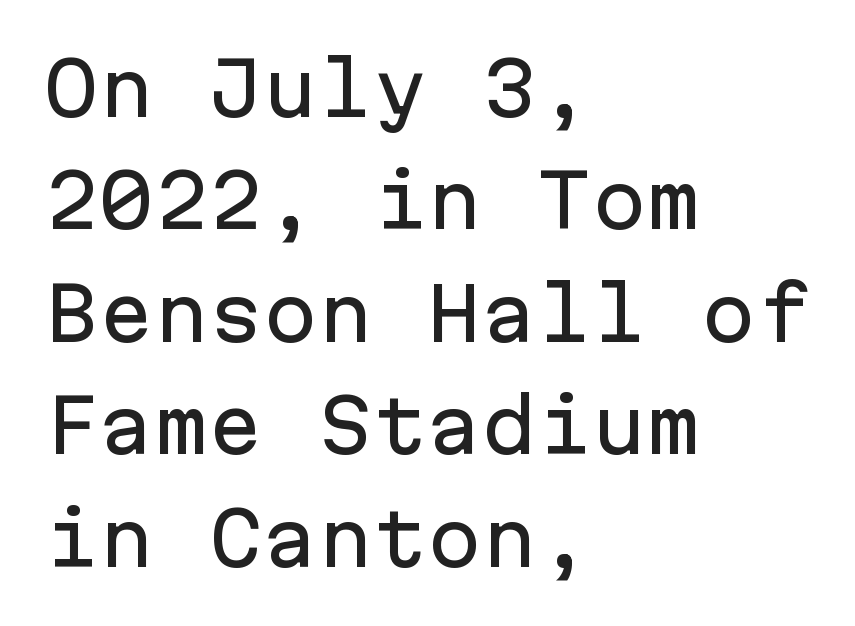
Q: Is the text italic (slanted)? A: No, it is upright.
Q: Is the typeface a serif or a sans-serif typeface? A: Sans-serif.
Q: Is the text underlined? A: No.
Q: How is the paragraph aligned? A: Left-aligned.
Q: Is the spacing between letters normal or unusually wide? A: Normal.
Q: Is the spacing between lines tight, normal or loose? A: Normal.
Q: Width (condensed, normal, or wide)? A: Normal.
Q: Stroke contrast? A: Low.
Q: x-height? A: Medium.
Q: Monospaced? A: Yes.
